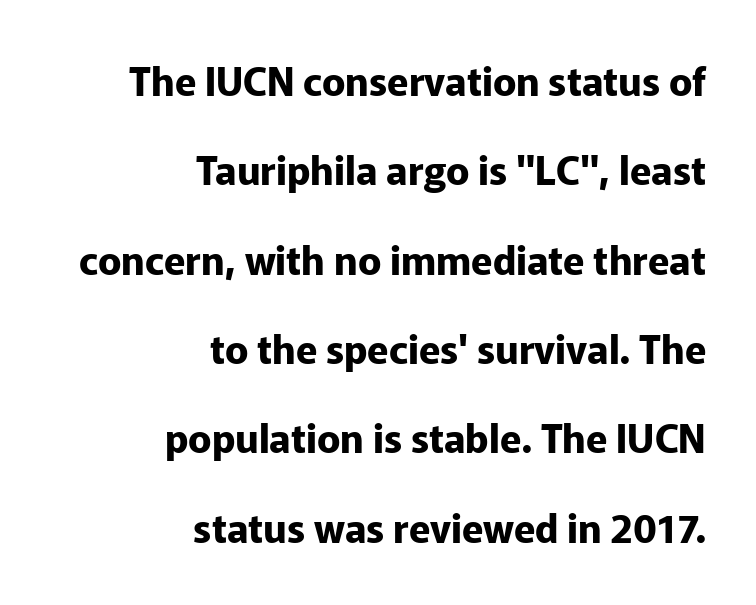
{"serif": "no", "italic": "no", "bold": "yes", "weight": "bold", "width": "normal", "stroke_contrast": "low", "x_height": "medium", "monospaced": "no", "underline": "no", "align": "right", "line_spacing": "loose", "line_spacing_ratio": 2.29, "letter_spacing": "normal", "letter_spacing_em": 0.0, "glyph_px": 39}
